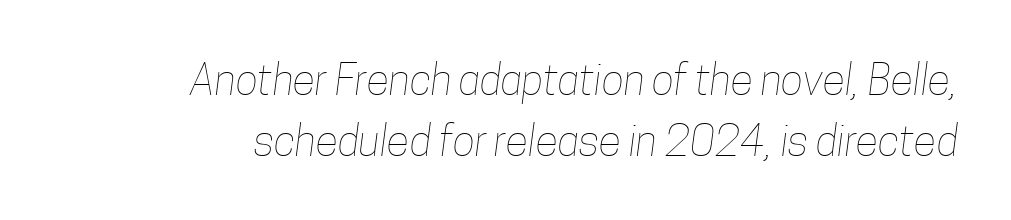
Q: Is the text bold? A: No.
Q: Is the text underlined? A: No.
Q: How is the paragraph aligned? A: Right-aligned.
Q: Is the spacing between letters normal or unusually wide? A: Normal.
Q: Is the spacing between lines tight, normal or loose? A: Normal.
Q: Width (condensed, normal, or wide)? A: Condensed.
Q: Stroke contrast? A: Low.
Q: x-height? A: Medium.
Q: Monospaced? A: No.
